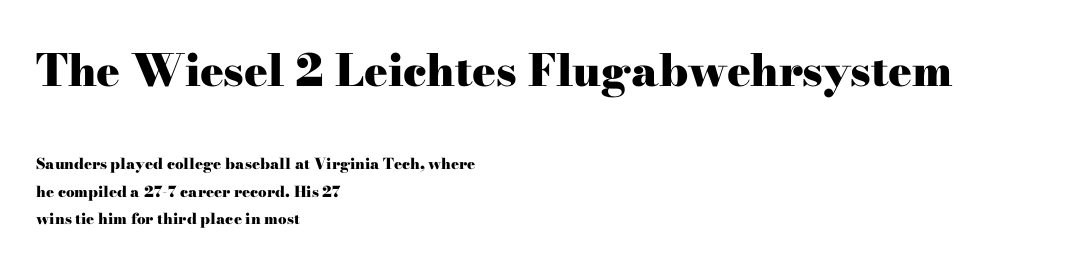
The specimen reads as upright at a glance. A full-strength bold gives these letters their thick strokes. The glyphs in this specimen are seriffed. Which of the two is more prominent by size? The first, at the top.
